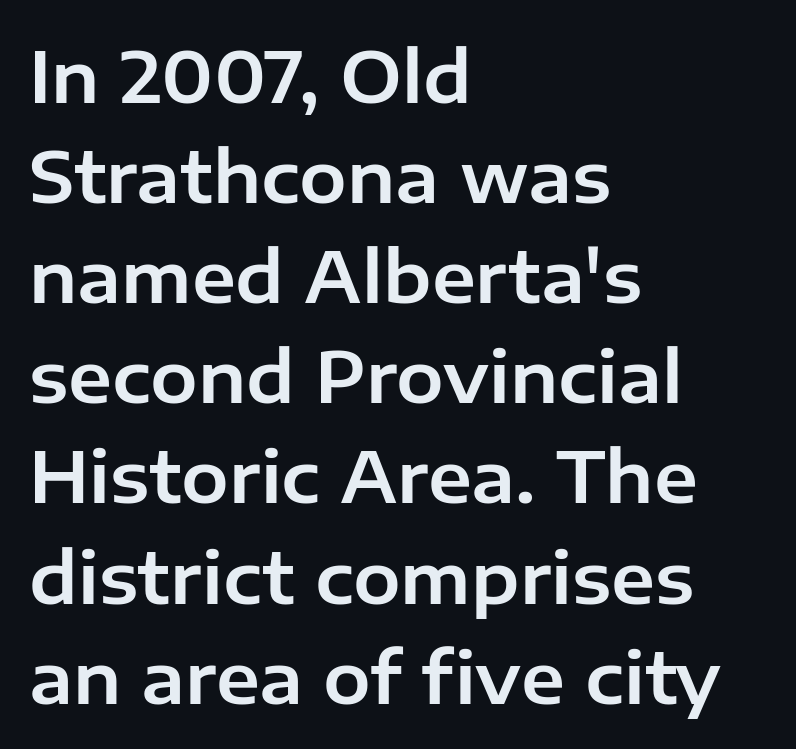
The image shows 71 px sans-serif type, upright; set left-aligned, normal line spacing (1.41x), normal letter spacing, not underlined; low stroke contrast and a medium x-height.
